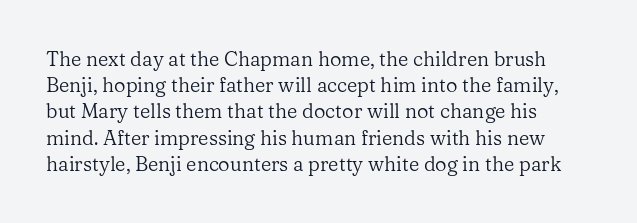
{"italic": "no", "bold": "no", "underline": "no", "line_spacing": "normal", "line_spacing_ratio": 1.31, "letter_spacing": "normal", "letter_spacing_em": 0.0, "glyph_px": 20}
